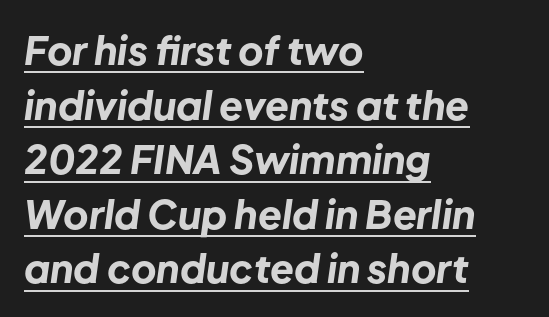
Q: Is the text bold? A: Yes.
Q: Is the text italic (slanted)? A: Yes, it leans right by about 8 degrees.
Q: Is the text underlined? A: Yes.
Q: How is the paragraph aligned? A: Left-aligned.
Q: Is the spacing between letters normal or unusually wide? A: Normal.
Q: Is the spacing between lines tight, normal or loose? A: Normal.
Q: Width (condensed, normal, or wide)? A: Normal.
Q: Stroke contrast? A: Low.
Q: x-height? A: Medium.
Q: Monospaced? A: No.
